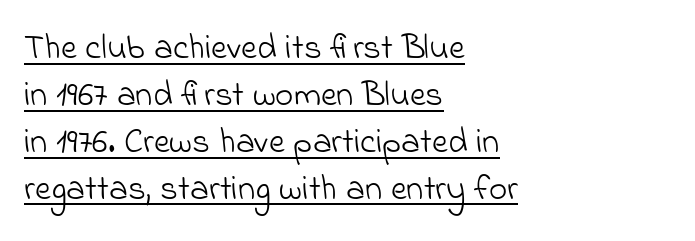
{"serif": "no", "bold": "no", "weight": "light", "width": "normal", "stroke_contrast": "low", "x_height": "small", "monospaced": "no", "underline": "yes", "align": "left", "line_spacing": "normal", "line_spacing_ratio": 1.34, "letter_spacing": "normal", "letter_spacing_em": 0.0, "glyph_px": 35}
